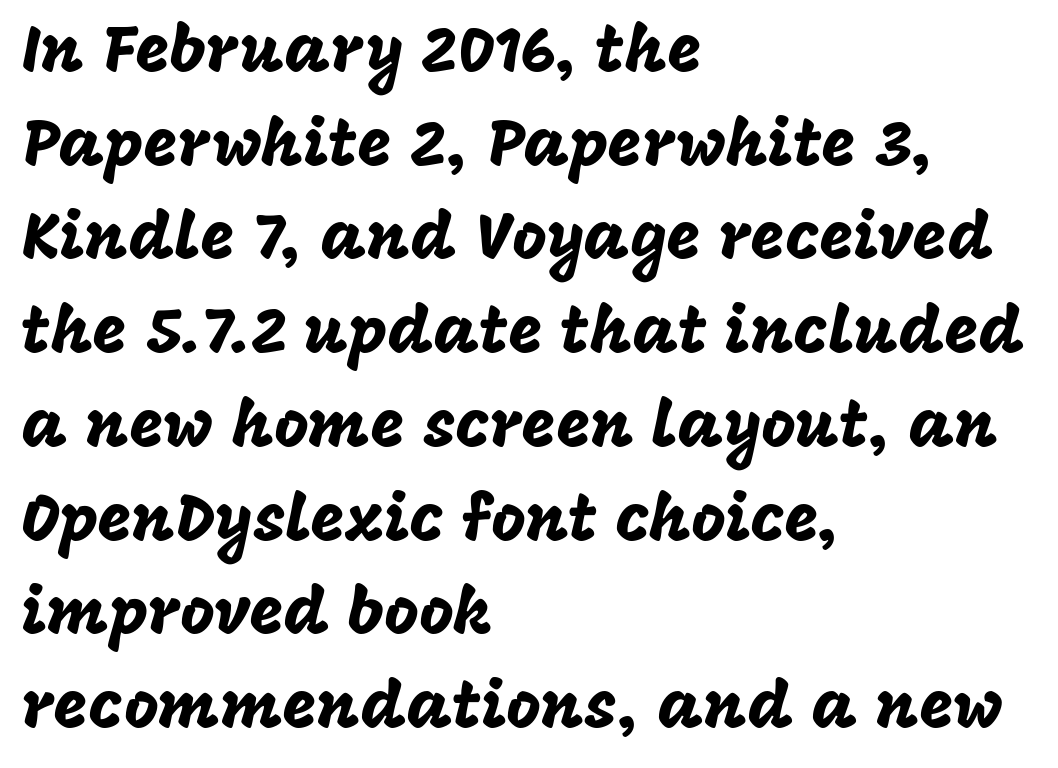
{"serif": "no", "width": "normal", "stroke_contrast": "low", "x_height": "large", "monospaced": "no", "underline": "no", "align": "left", "line_spacing": "normal", "line_spacing_ratio": 1.42, "letter_spacing": "normal", "letter_spacing_em": 0.0, "glyph_px": 66}
